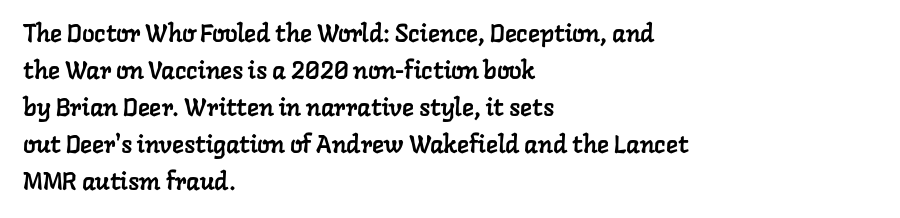
The specimen omits any rule beneath the text block's lines. Compared with typical body copy, the letter spacing here is the same. Compared with a centered layout, this one pins lines to the left instead. The rendering uses a moderate line-height, typical for paragraphs.
